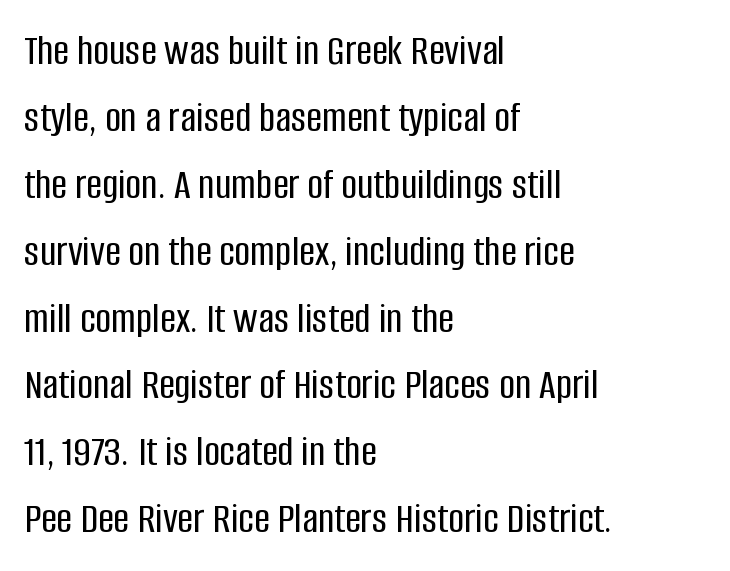
Rule under the text: the space is simply empty. Serifs: no, the terminals of the letterforms are clean. These lines sit exactly where default settings would place them. Does the copy run flush right? No — it runs flush left.
